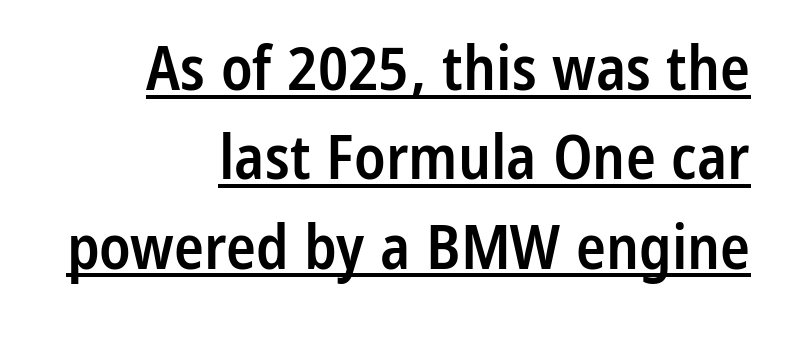
Q: Is the text bold? A: Semi-bold.
Q: Is the text italic (slanted)? A: No, it is upright.
Q: Is the typeface a serif or a sans-serif typeface? A: Sans-serif.
Q: Is the text underlined? A: Yes.
Q: How is the paragraph aligned? A: Right-aligned.
Q: Is the spacing between letters normal or unusually wide? A: Normal.
Q: Is the spacing between lines tight, normal or loose? A: Normal.
Q: Width (condensed, normal, or wide)? A: Condensed.
Q: Stroke contrast? A: Low.
Q: x-height? A: Medium.
Q: Monospaced? A: No.
